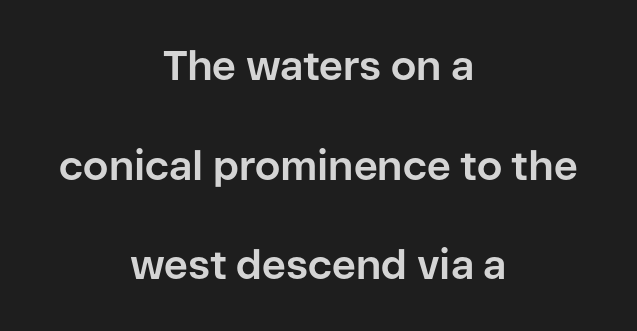
{"serif": "no", "italic": "no", "bold": "yes", "weight": "bold", "width": "normal", "stroke_contrast": "low", "x_height": "medium", "monospaced": "no", "underline": "no", "align": "center", "line_spacing": "loose", "line_spacing_ratio": 2.43, "letter_spacing": "normal", "letter_spacing_em": 0.0, "glyph_px": 41}
